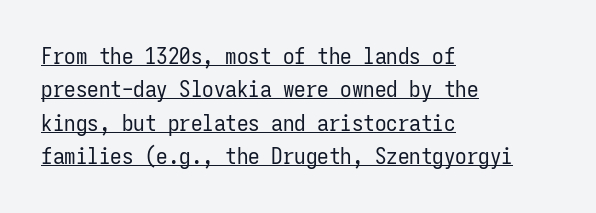
The vertical gap from one line to the next is medium. The characters are drawn with everyday or finer stroke widths. The specimen includes a rule beneath the text block's lines. The gaps between neighbouring characters are ordinary and unremarkable. These lines stack with their left ends in a neat column. This is roman type, the default non-slanted kind.
